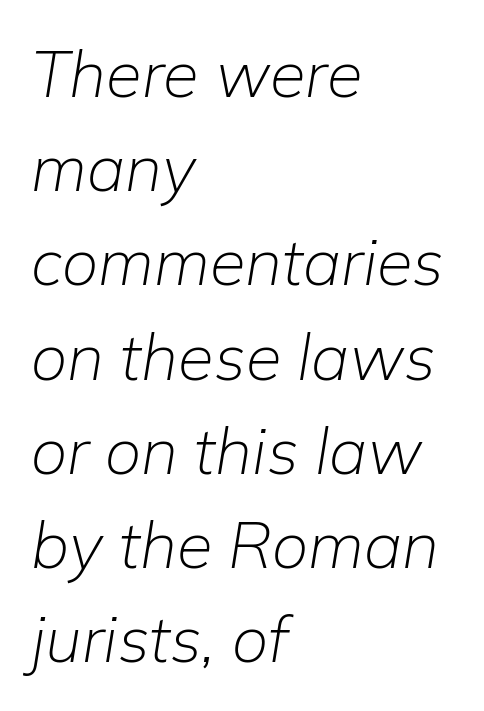
The image shows 65 px light type, italic (leaning right); set left-aligned, normal line spacing (1.45x), normal letter spacing, not underlined; low stroke contrast and a medium x-height.
